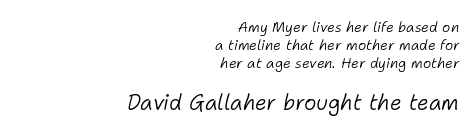
Q: Is the text bold? A: No.
Q: Is the text italic (slanted)? A: Yes, it leans right by about 11 degrees.
Q: Is the text underlined? A: No.
Q: How is the paragraph aligned? A: Right-aligned.
Q: Is the spacing between letters normal or unusually wide? A: Normal.
Q: Is the spacing between lines tight, normal or loose? A: Normal.
Q: Which block of text is set in a larger size, the first (top) or the second (bottom)? A: The second (bottom) one.
